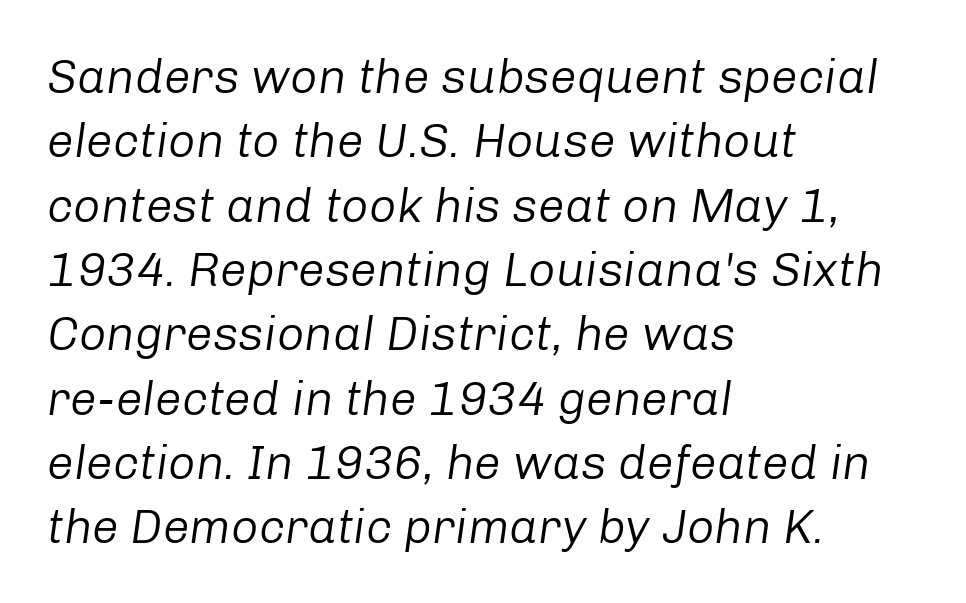
The image shows 48 px regular-weight type, italic (leaning right); set left-aligned, normal line spacing (1.34x), normal letter spacing, not underlined; low stroke contrast and a medium x-height.
